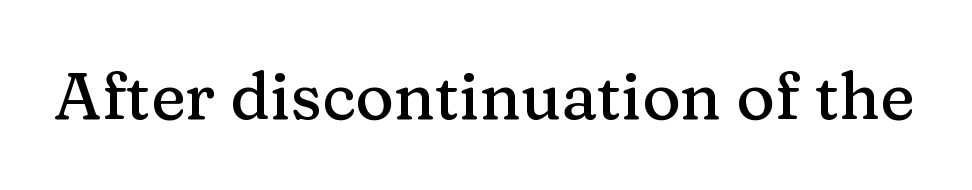
Rendered with straight, roman letterforms. These lines are rendered in a variable-pitch font. I'd call this a serif setting — the letters wear small feet. Check the space under the baseline: it is left empty. Words appear dense and cohesive because spacing is normal.
